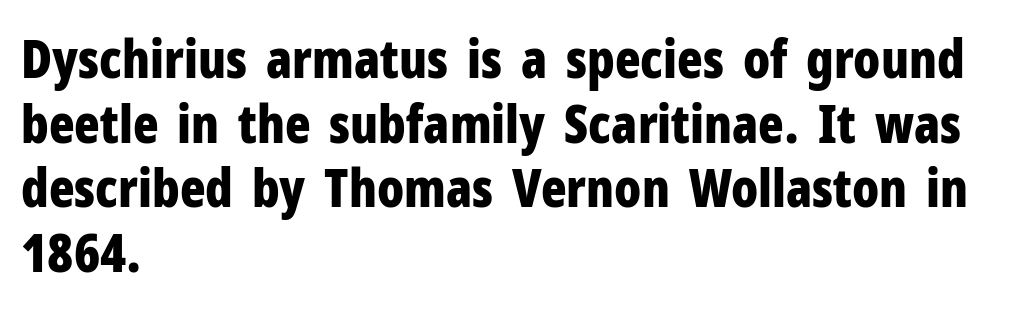
The image shows 53 px bold, condensed sans-serif type, upright; set left-aligned, line spacing 1.22x, normal letter spacing, not underlined; low stroke contrast and a medium x-height.
